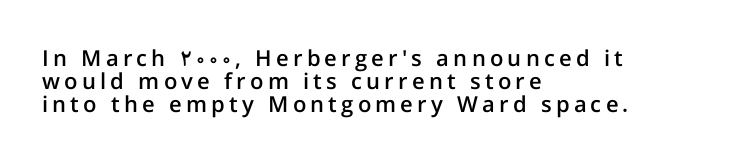
Q: Is the text bold? A: Semi-bold.
Q: Is the text italic (slanted)? A: No, it is upright.
Q: Is the text underlined? A: No.
Q: How is the paragraph aligned? A: Left-aligned.
Q: Is the spacing between lines tight, normal or loose? A: Tight.
